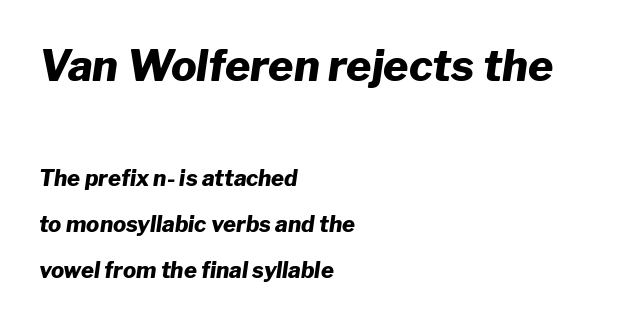
Q: Is the text bold? A: Yes.
Q: Is the text italic (slanted)? A: Yes, it leans right by about 8 degrees.
Q: Is the text underlined? A: No.
Q: How is the paragraph aligned? A: Left-aligned.
Q: Is the spacing between letters normal or unusually wide? A: Normal.
Q: Is the spacing between lines tight, normal or loose? A: Loose.
Q: Which block of text is set in a larger size, the first (top) or the second (bottom)? A: The first (top) one.
Q: Width (condensed, normal, or wide)? A: Normal.
Q: Stroke contrast? A: Low.
Q: x-height? A: Medium.
Q: Monospaced? A: No.
